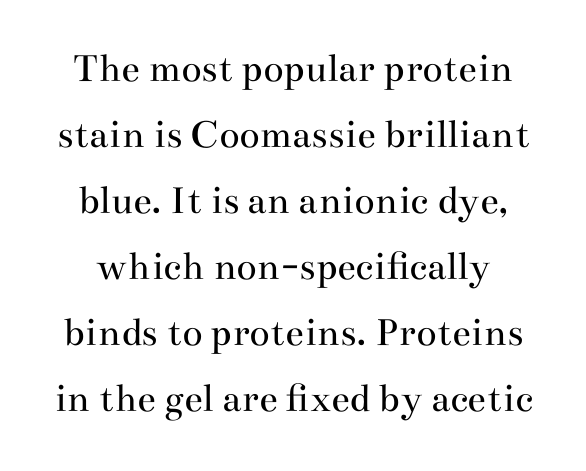
{"serif": "yes", "italic": "no", "bold": "no", "weight": "regular", "width": "wide", "stroke_contrast": "medium", "x_height": "small", "monospaced": "no", "underline": "no", "line_spacing": "normal", "line_spacing_ratio": 1.57, "letter_spacing": "normal", "letter_spacing_em": 0.0, "glyph_px": 42}
